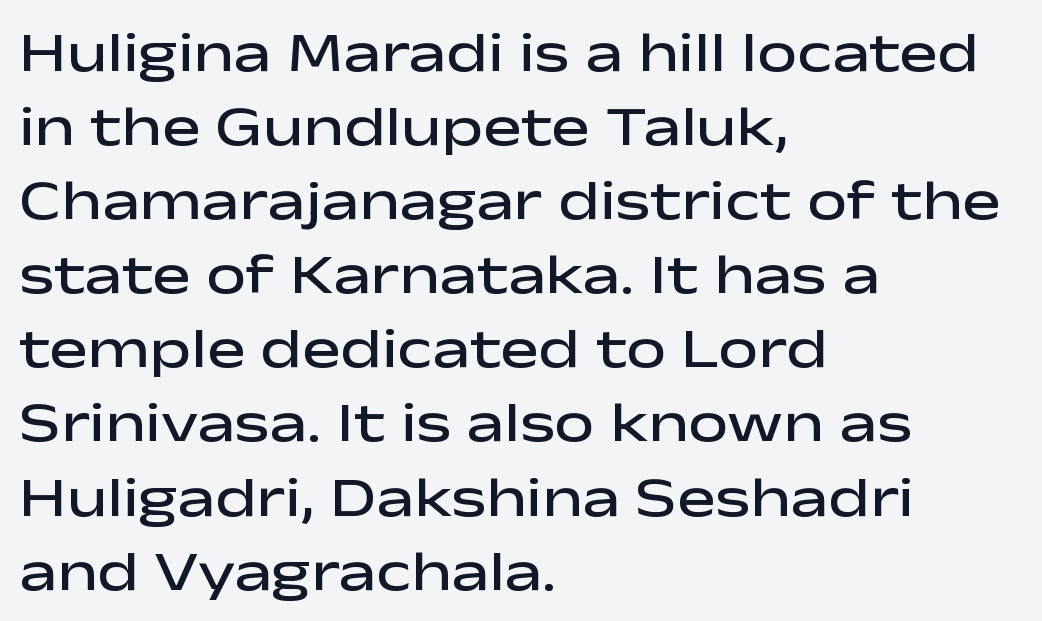
This block has exactly the height ordinary leading produces. This rendering employs a face without finishing strokes, i.e., a sans-serif. Each letter keeps its own natural width here, so spacing adapts to shape. Unlike italic type, these characters show no tilt at all. Words float on clear page, feet unadorned.
